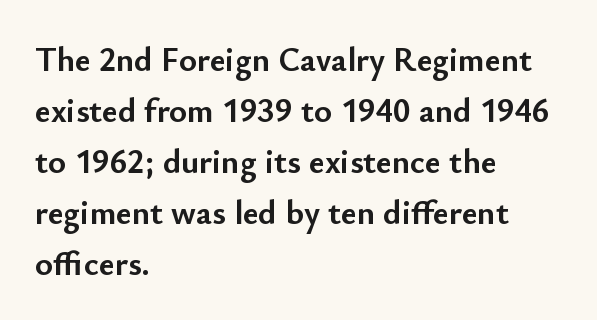
{"serif": "no", "italic": "no", "bold": "yes", "weight": "semibold", "width": "normal", "stroke_contrast": "low", "x_height": "small", "monospaced": "no", "underline": "no", "align": "left", "line_spacing": "normal", "line_spacing_ratio": 1.5, "letter_spacing": "normal", "letter_spacing_em": 0.0, "glyph_px": 34}
